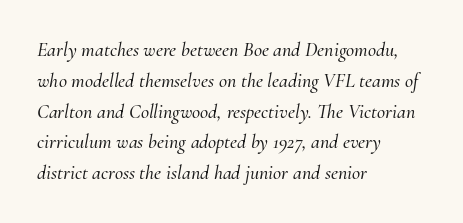
Tracking value appears to be zero — textbook default spacing. The string is rendered with underlining switched off. Where is the straight margin? On the left. Evenly set lines give the paragraph a standard silhouette.
